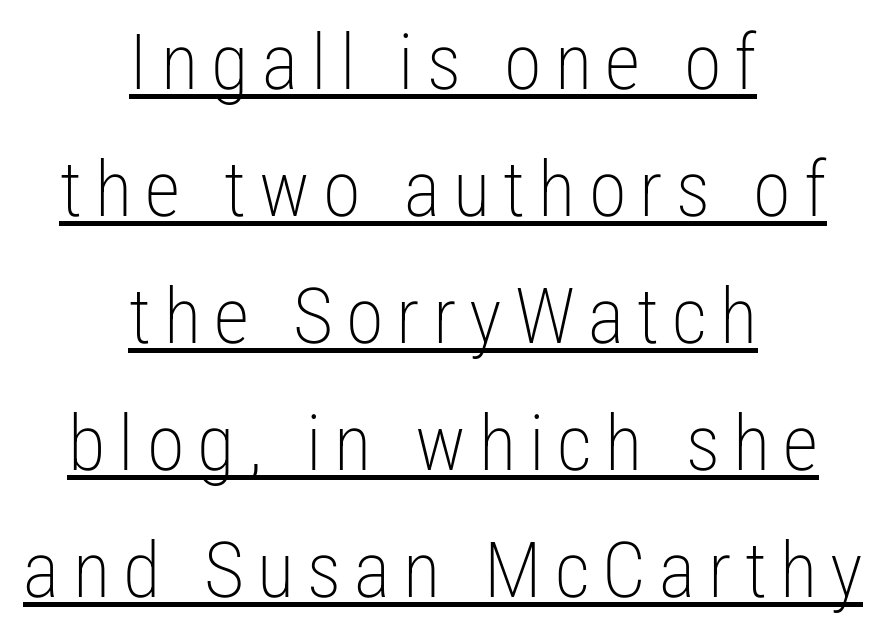
The image shows 77 px light, condensed sans-serif type, upright; set centered, normal line spacing (1.65x), underlined; low stroke contrast and a medium x-height.
